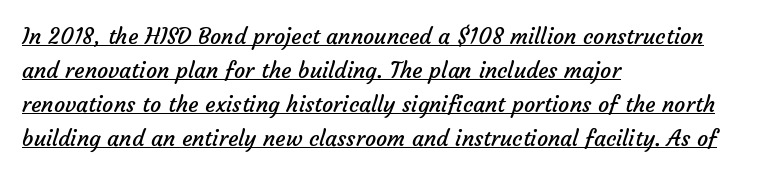
The image shows 22 px text type; set left-aligned, normal line spacing (1.54x), normal letter spacing, underlined.
